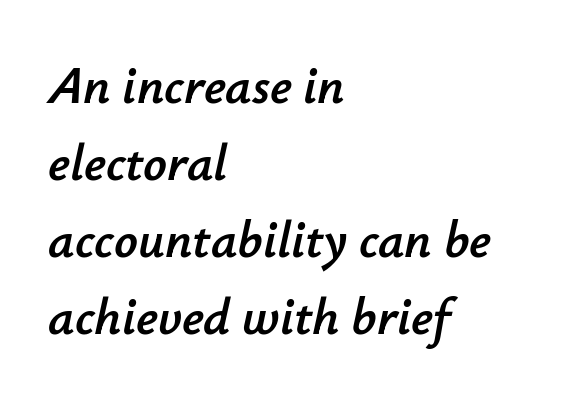
Clear beneath every line of the passage. Interline gaps are of average width in this sample. Tall strokes in this sample are angled rather than plumb. Standard letterfit; no display-style spreading of the glyphs. This sample has the flowing, uneven cadence of proportional lettering. The rag falls on the right side of this text block.
